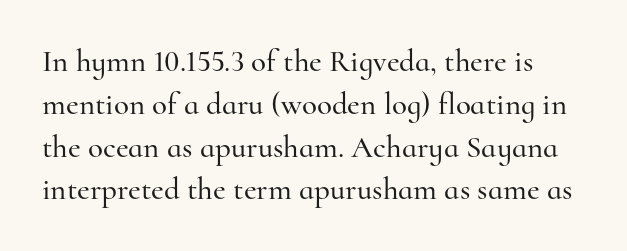
{"serif": "yes", "italic": "no", "width": "normal", "stroke_contrast": "high", "x_height": "small", "monospaced": "no", "underline": "no", "line_spacing": "normal", "line_spacing_ratio": 1.38, "letter_spacing": "normal", "letter_spacing_em": 0.0, "glyph_px": 31}
